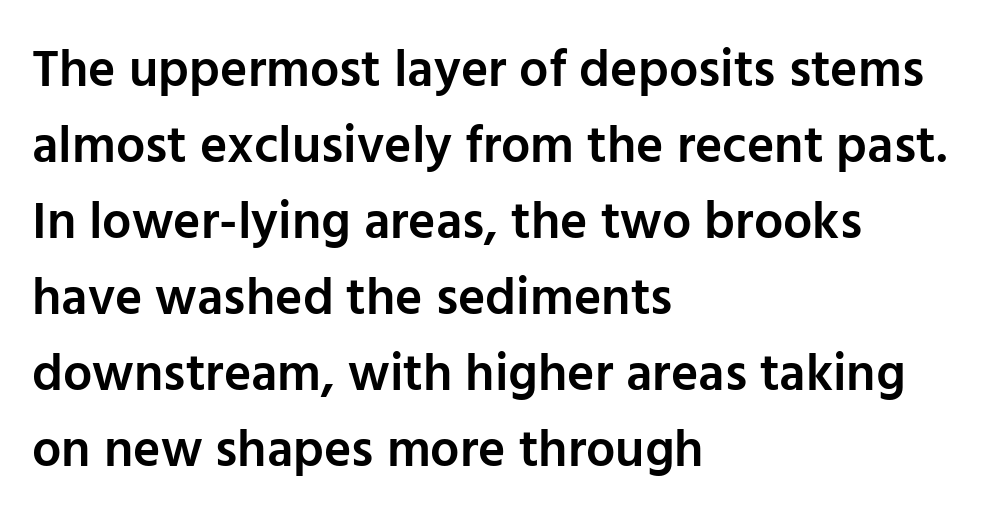
Q: Is the text bold? A: Semi-bold.
Q: Is the text italic (slanted)? A: No, it is upright.
Q: Is the typeface a serif or a sans-serif typeface? A: Sans-serif.
Q: Is the text underlined? A: No.
Q: How is the paragraph aligned? A: Left-aligned.
Q: Is the spacing between letters normal or unusually wide? A: Normal.
Q: Is the spacing between lines tight, normal or loose? A: Normal.
Q: Width (condensed, normal, or wide)? A: Normal.
Q: Stroke contrast? A: Low.
Q: x-height? A: Medium.
Q: Monospaced? A: No.
